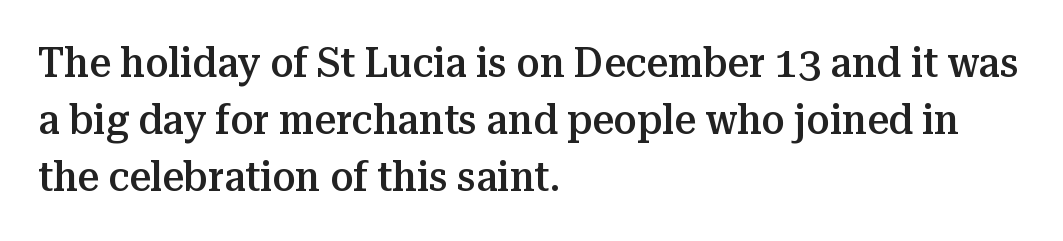
The image shows 42 px semibold serif type, upright; set left-aligned, normal line spacing (1.36x), normal letter spacing, not underlined; medium stroke contrast and a medium x-height.
